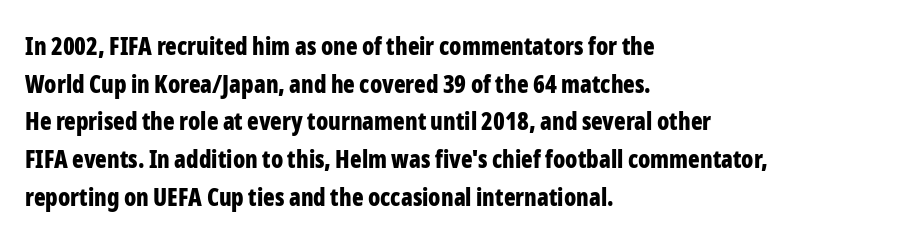
Heavy, bold letterforms. Quick note: underline off. The space between consecutive lines is moderate. This is roman type, the default non-slanted kind. The compositor pushed each line to the left boundary.
